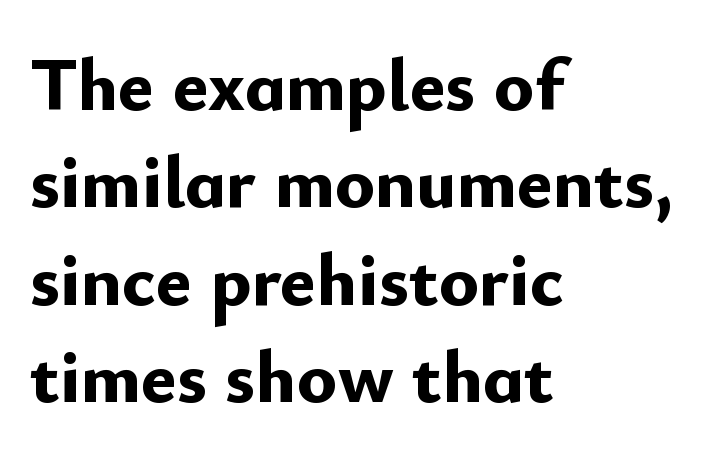
{"serif": "no", "italic": "no", "bold": "yes", "weight": "bold", "width": "normal", "stroke_contrast": "low", "x_height": "small", "monospaced": "no", "underline": "no", "align": "left", "line_spacing": "normal", "line_spacing_ratio": 1.3, "letter_spacing": "normal", "letter_spacing_em": 0.0, "glyph_px": 75}
